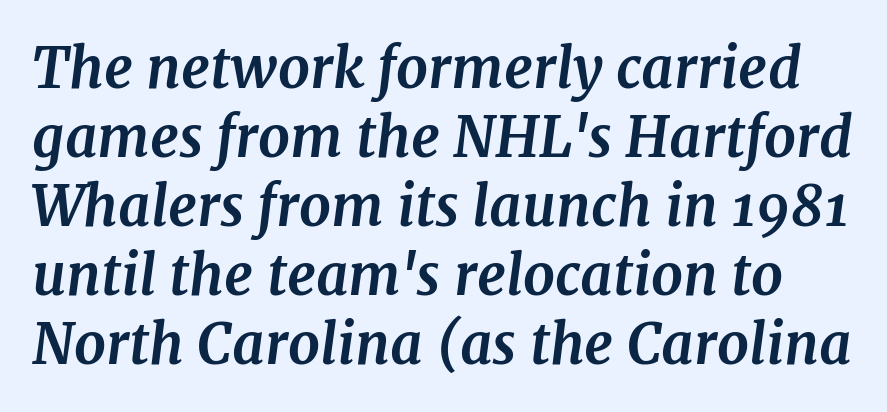
{"serif": "yes", "italic": "yes", "lean": "right", "slant_degrees": 7, "bold": "yes", "weight": "bold", "width": "normal", "stroke_contrast": "medium", "x_height": "medium", "monospaced": "no", "underline": "no", "line_spacing_ratio": 1.23, "letter_spacing": "normal", "letter_spacing_em": 0.0, "glyph_px": 56}
